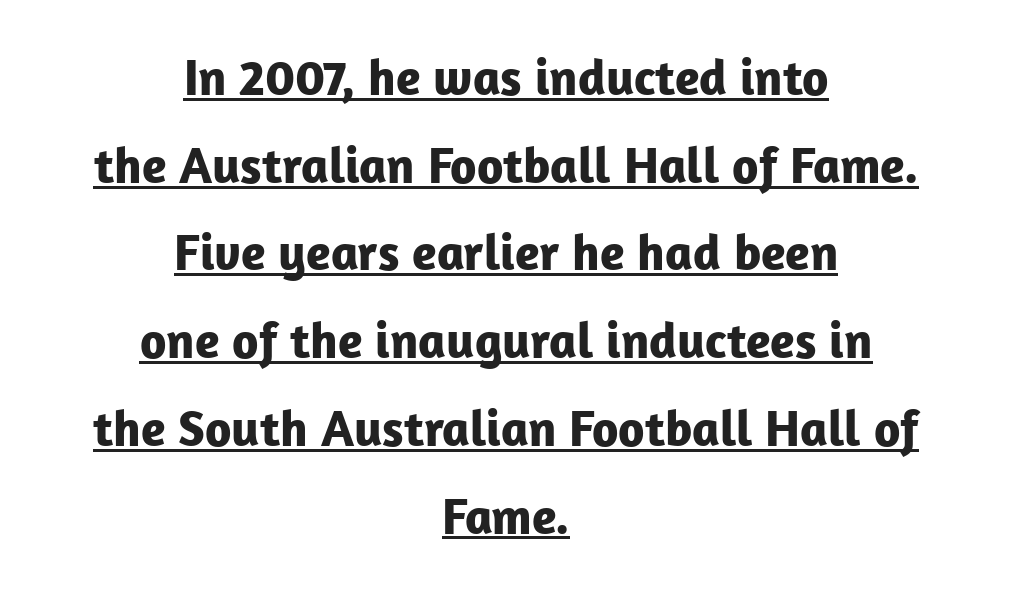
Q: Is the text bold? A: Yes.
Q: Is the text italic (slanted)? A: No, it is upright.
Q: Is the typeface a serif or a sans-serif typeface? A: Sans-serif.
Q: Is the text underlined? A: Yes.
Q: How is the paragraph aligned? A: Centered.
Q: Is the spacing between letters normal or unusually wide? A: Normal.
Q: Width (condensed, normal, or wide)? A: Normal.
Q: Stroke contrast? A: Low.
Q: x-height? A: Medium.
Q: Monospaced? A: No.
